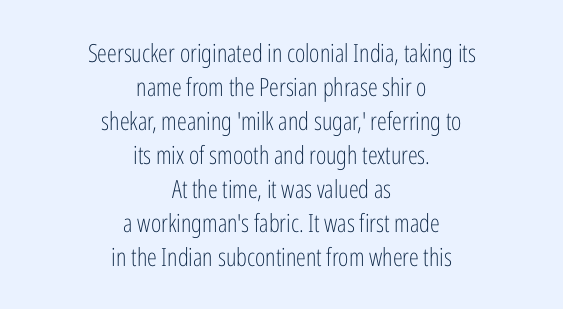
The image shows 25 px text type, upright; set centered, normal line spacing (1.36x), normal letter spacing, not underlined.
